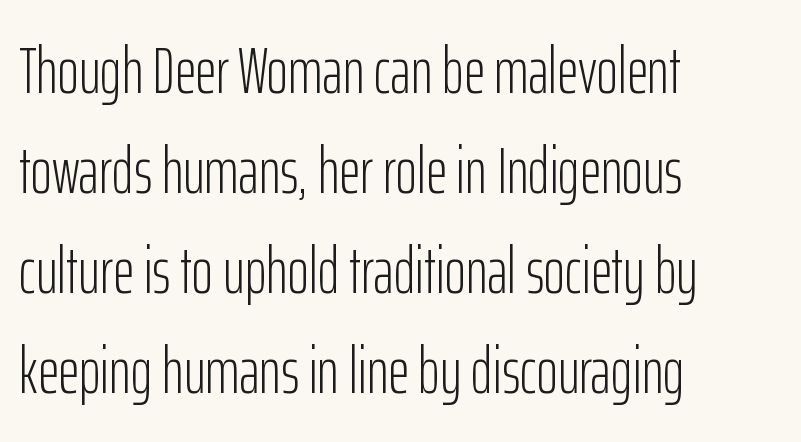
Every row of glyphs begins at an identical x-position on the left. Words float on clear page, feet unadorned. Think of a printed novel: that variable character pitch is what you see here. Compared with a typical body face, this is equally light or lighter still. Vertical spacing — default. Posture: upright roman.
